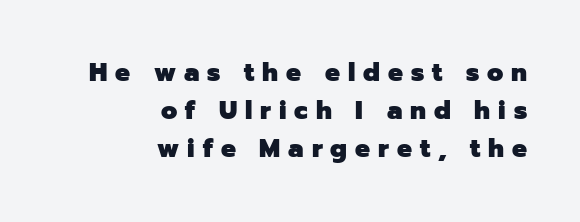
Q: Is the text bold? A: Yes.
Q: Is the text italic (slanted)? A: No, it is upright.
Q: Is the text underlined? A: No.
Q: How is the paragraph aligned? A: Right-aligned.
Q: Is the spacing between letters normal or unusually wide? A: Unusually wide.
Q: Is the spacing between lines tight, normal or loose? A: Normal.
